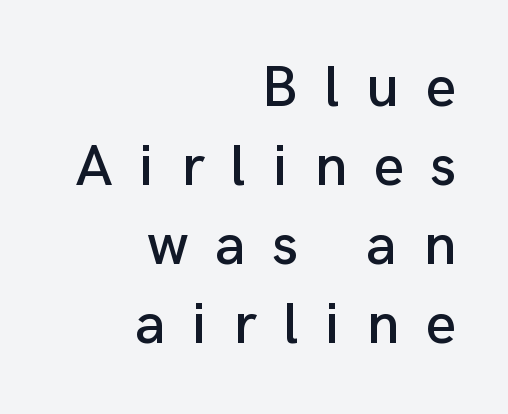
Q: Is the text italic (slanted)? A: No, it is upright.
Q: Is the typeface a serif or a sans-serif typeface? A: Sans-serif.
Q: Is the text underlined? A: No.
Q: How is the paragraph aligned? A: Right-aligned.
Q: Is the spacing between letters normal or unusually wide? A: Unusually wide.
Q: Is the spacing between lines tight, normal or loose? A: Normal.
Q: Width (condensed, normal, or wide)? A: Normal.
Q: Stroke contrast? A: Low.
Q: x-height? A: Medium.
Q: Monospaced? A: No.
